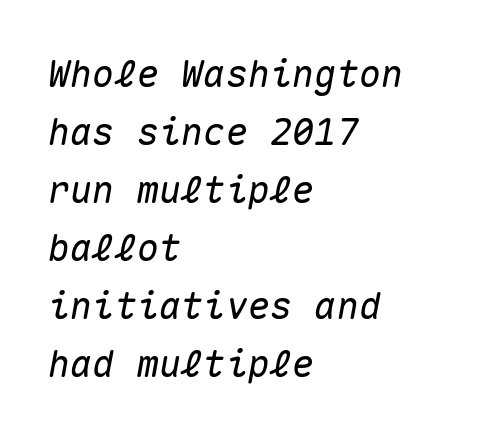
The image shows 37 px text type, italic (leaning right), monospaced; set left-aligned, normal line spacing (1.57x), normal letter spacing, not underlined; medium stroke contrast and a medium x-height.
